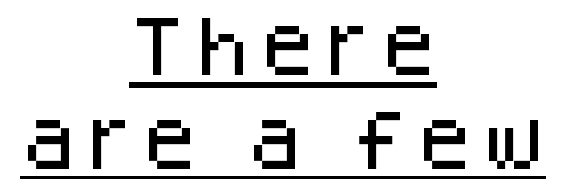
Q: Is the text italic (slanted)? A: No, it is upright.
Q: Is the typeface a serif or a sans-serif typeface? A: Sans-serif.
Q: Is the text underlined? A: Yes.
Q: How is the paragraph aligned? A: Centered.
Q: Is the spacing between lines tight, normal or loose? A: Normal.
Q: Width (condensed, normal, or wide)? A: Normal.
Q: Stroke contrast? A: Low.
Q: x-height? A: Large.
Q: Monospaced? A: No.
